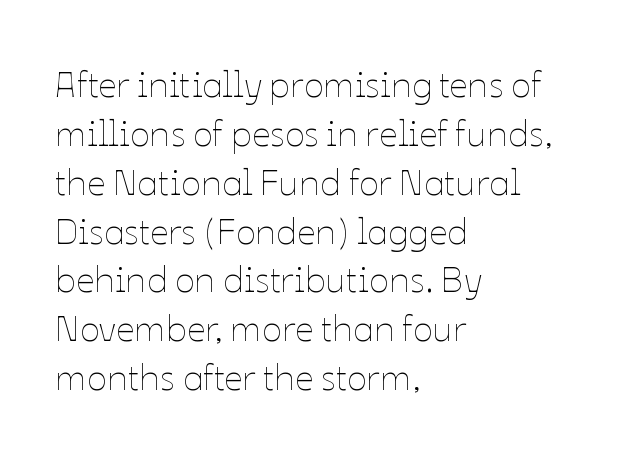
The image shows 37 px thin type, upright; set left-aligned, normal line spacing (1.32x), normal letter spacing, not underlined; low stroke contrast and a medium x-height.
